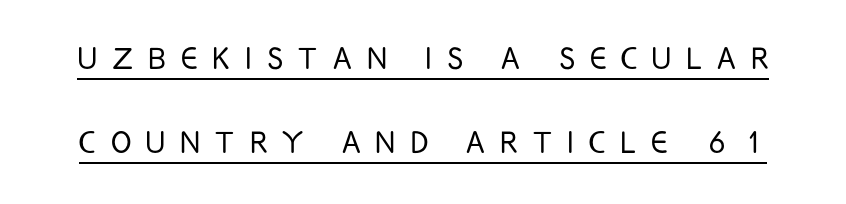
The image shows 38 px light, condensed sans-serif type, upright; set loose line spacing (2.22x), unusually wide letter spacing (+0.4 em), underlined; low stroke contrast and a large x-height.
